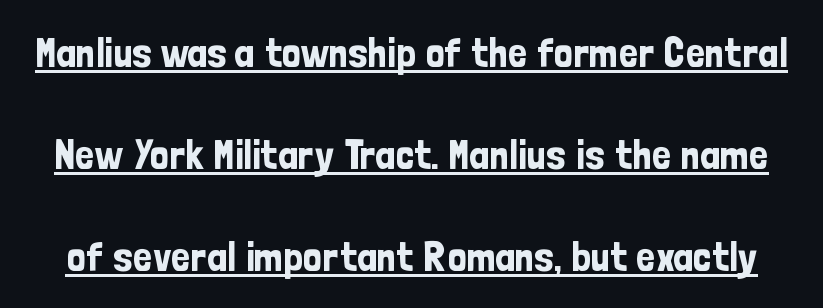
This rendering leaves character spacing at its baseline value. Nope, not italic — everything's standing straight. Unlike a traditional serif, this face leaves its strokes unadorned. You could not count columns in this text — the font is proportionally spaced. Leading: increased. The rendered words wear a rule along their underside.
